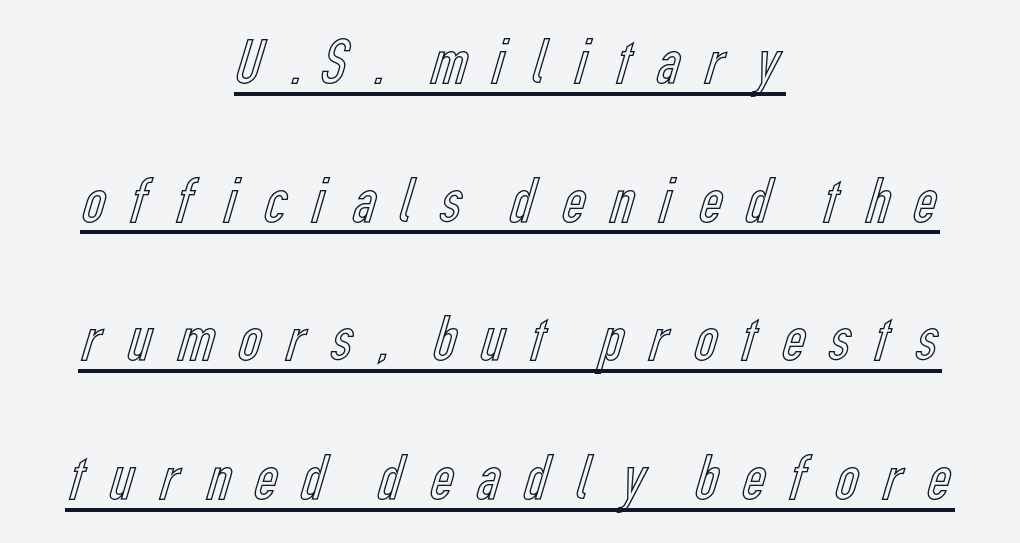
These lines stack symmetrically, like a column narrowing and widening about its center. Is there an underline? Yes — a line sits under the letters. Varying glyph widths throughout — classic text-font behaviour. Notice the wide empty band between every row — that's loose leading. There is plenty of visible air inserted between adjacent glyphs.
